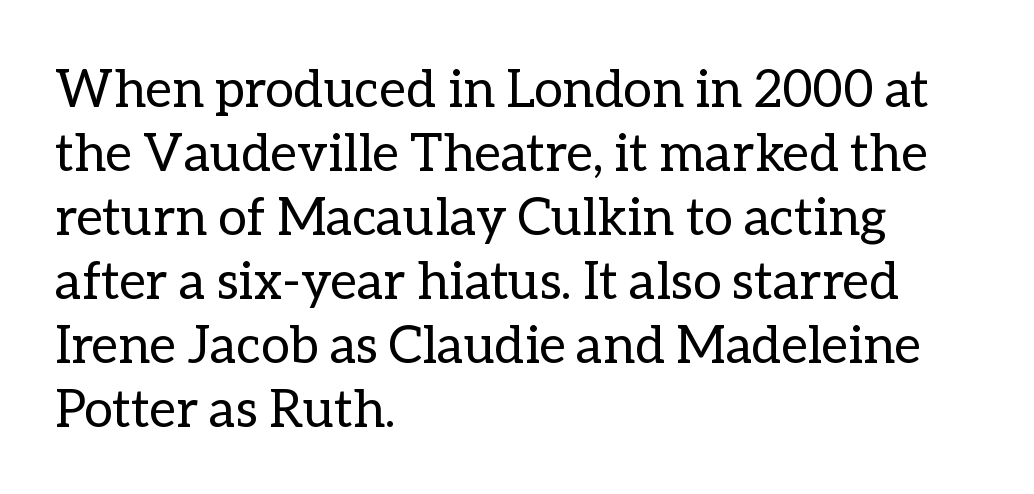
Q: Is the text bold? A: No.
Q: Is the text italic (slanted)? A: No, it is upright.
Q: Is the text underlined? A: No.
Q: How is the paragraph aligned? A: Left-aligned.
Q: Is the spacing between letters normal or unusually wide? A: Normal.
Q: Width (condensed, normal, or wide)? A: Normal.
Q: Stroke contrast? A: Low.
Q: x-height? A: Medium.
Q: Monospaced? A: No.
